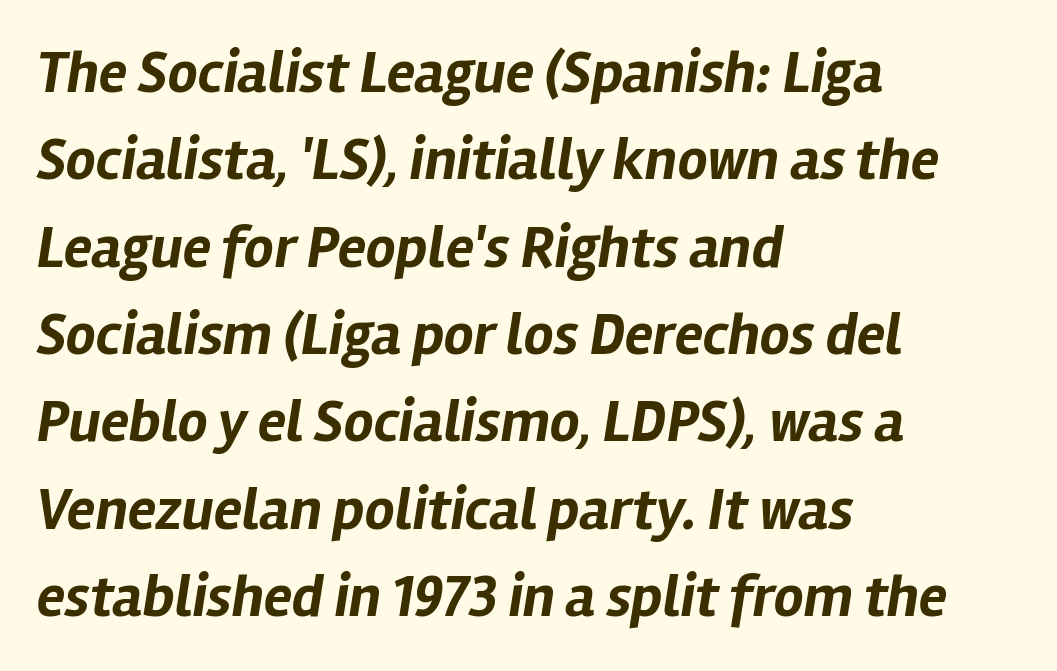
{"italic": "yes", "lean": "right", "slant_degrees": 12, "bold": "yes", "weight": "bold", "width": "normal", "stroke_contrast": "low", "x_height": "medium", "monospaced": "no", "underline": "no", "align": "left", "line_spacing": "normal", "line_spacing_ratio": 1.48, "letter_spacing": "normal", "letter_spacing_em": 0.0, "glyph_px": 59}
